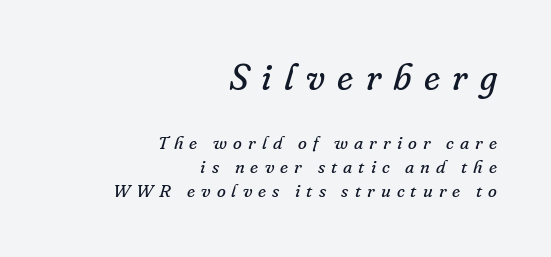
The image shows 36 px regular-weight serif type, italic (leaning right); set right-aligned, normal line spacing (1.34x), unusually wide letter spacing (+0.34 em), not underlined; the first (top) block is 2.0x larger; low stroke contrast and a small x-height.
